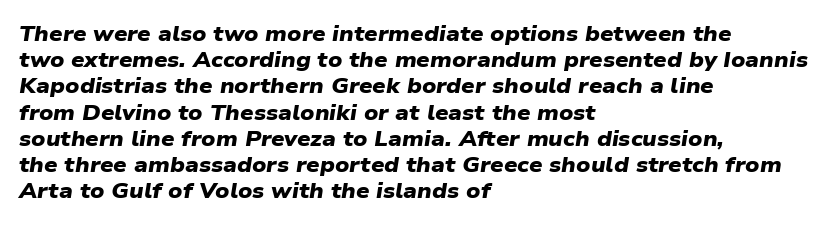
{"bold": "yes", "underline": "no", "align": "left", "line_spacing": "normal", "line_spacing_ratio": 1.25, "letter_spacing": "normal", "letter_spacing_em": 0.0, "glyph_px": 21}
